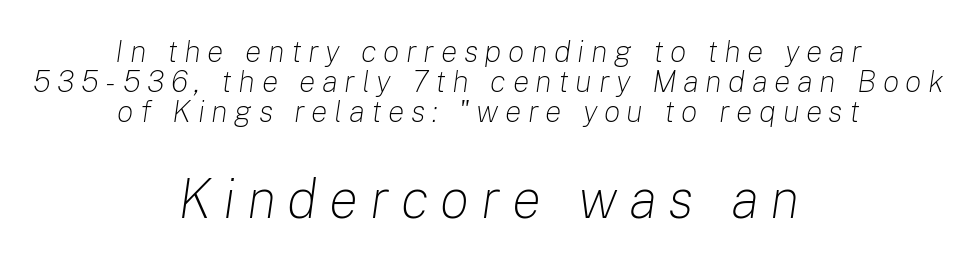
The image shows 55 px light type, italic (leaning right); set centered, tight line spacing (0.96x), unusually wide letter spacing (+0.21 em), not underlined; the second (bottom) block is 1.77x larger; low stroke contrast and a medium x-height.
